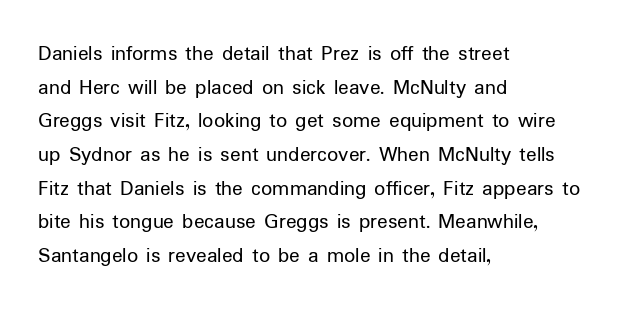
Q: Is the text bold? A: No.
Q: Is the text italic (slanted)? A: No, it is upright.
Q: Is the text underlined? A: No.
Q: How is the paragraph aligned? A: Left-aligned.
Q: Is the spacing between letters normal or unusually wide? A: Normal.
Q: Is the spacing between lines tight, normal or loose? A: Normal.
